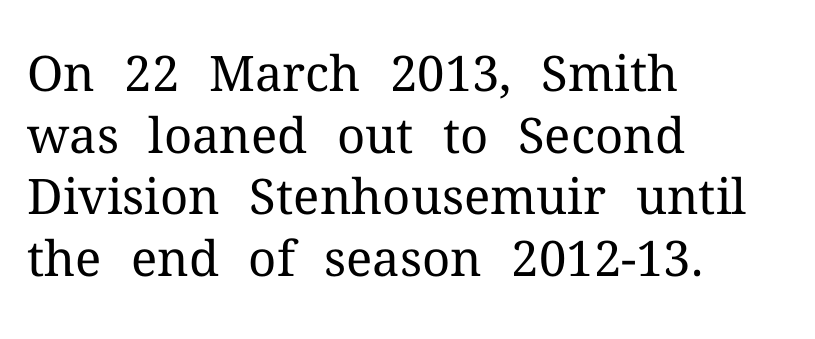
The image shows 49 px regular-weight serif type, upright; set left-aligned, normal line spacing (1.26x), normal letter spacing, not underlined; medium stroke contrast and a medium x-height.
